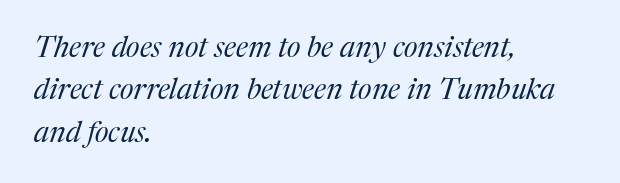
The image shows 29 px regular-weight serif type, italic (leaning right); set left-aligned, normal line spacing (1.46x), normal letter spacing, not underlined; medium stroke contrast and a medium x-height.
